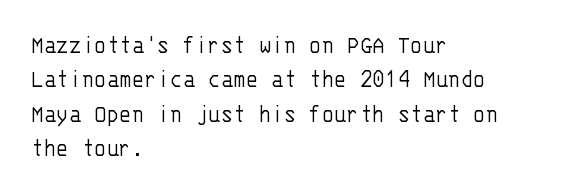
Q: Is the text bold? A: No.
Q: Is the text italic (slanted)? A: No, it is upright.
Q: Is the text underlined? A: No.
Q: How is the paragraph aligned? A: Left-aligned.
Q: Is the spacing between letters normal or unusually wide? A: Normal.
Q: Is the spacing between lines tight, normal or loose? A: Normal.
